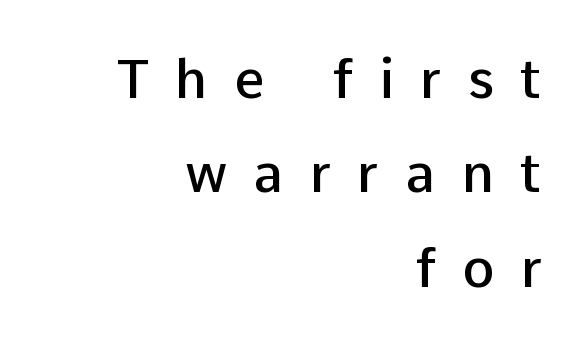
Q: Is the text bold? A: Semi-bold.
Q: Is the text italic (slanted)? A: No, it is upright.
Q: Is the typeface a serif or a sans-serif typeface? A: Sans-serif.
Q: Is the text underlined? A: No.
Q: How is the paragraph aligned? A: Right-aligned.
Q: Is the spacing between letters normal or unusually wide? A: Unusually wide.
Q: Width (condensed, normal, or wide)? A: Normal.
Q: Stroke contrast? A: Low.
Q: x-height? A: Medium.
Q: Monospaced? A: No.
